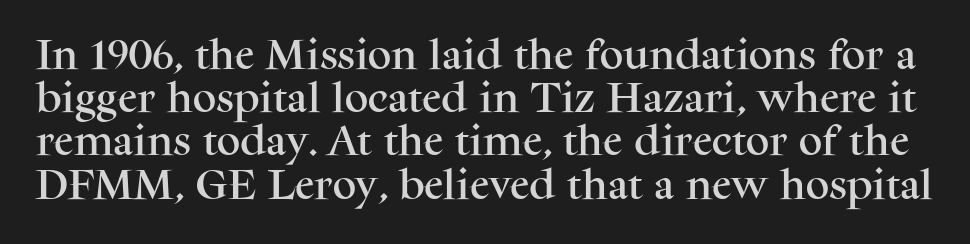
Check the space under the baseline: it is left empty. Nope, not italic — everything's standing straight. The rendering keeps characters at their native spacing. Students, observe: this is what conventionally led text looks like.
